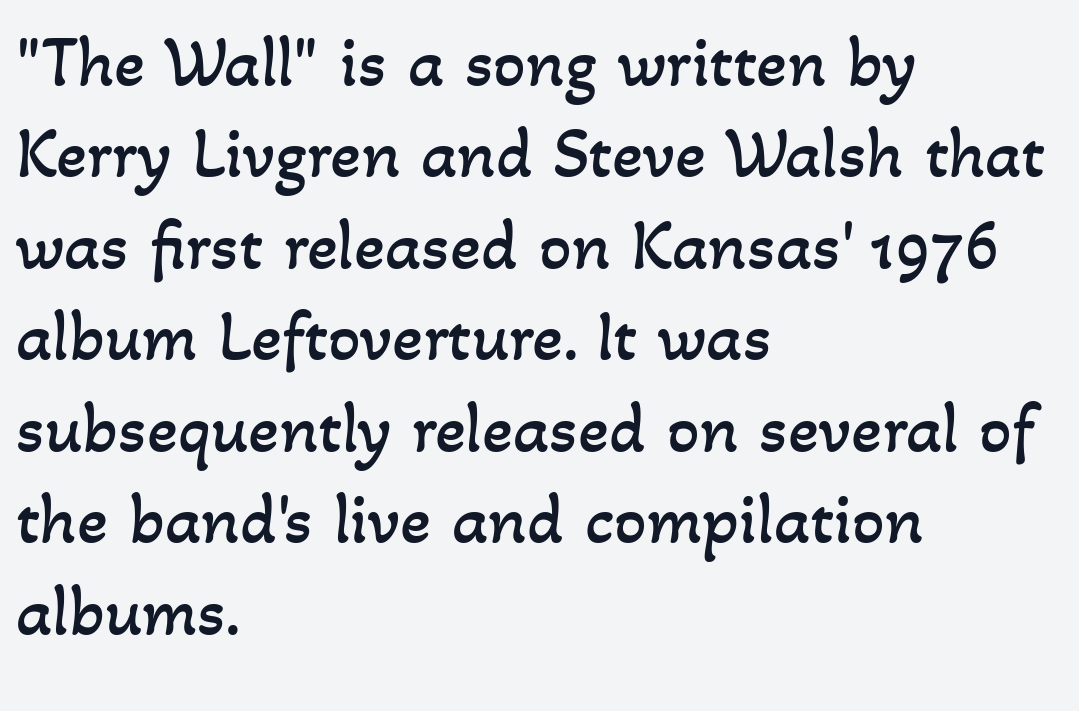
{"bold": "no", "weight": "regular", "width": "normal", "stroke_contrast": "low", "x_height": "small", "monospaced": "no", "underline": "no", "align": "left", "line_spacing": "normal", "line_spacing_ratio": 1.27, "letter_spacing": "normal", "letter_spacing_em": 0.0, "glyph_px": 72}
